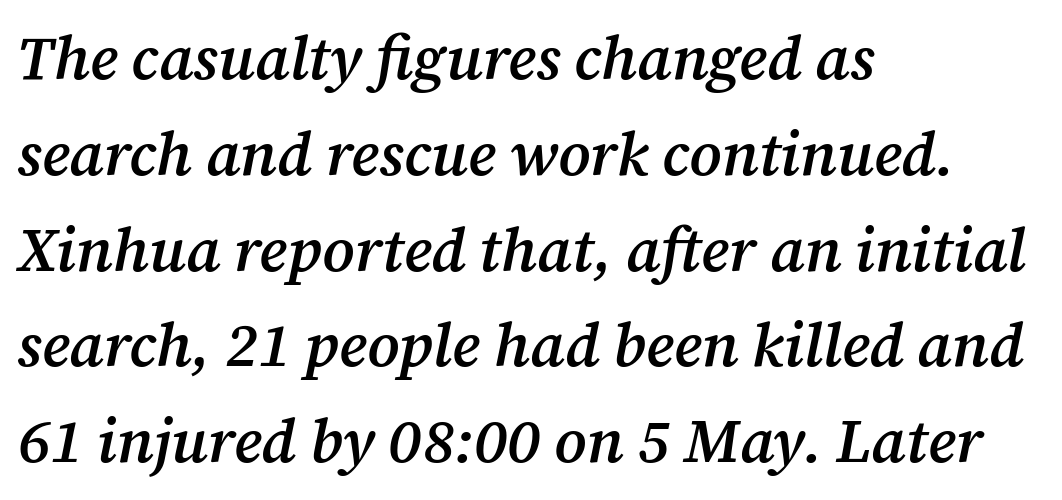
The image shows 61 px semibold serif type, italic (leaning right); set left-aligned, normal line spacing (1.57x), normal letter spacing, not underlined; medium stroke contrast and a medium x-height.
